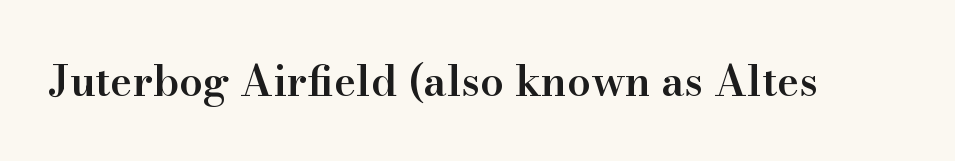
Q: Is the text bold? A: Semi-bold.
Q: Is the text italic (slanted)? A: No, it is upright.
Q: Is the typeface a serif or a sans-serif typeface? A: Serif.
Q: Is the text underlined? A: No.
Q: Is the spacing between letters normal or unusually wide? A: Normal.
Q: Width (condensed, normal, or wide)? A: Normal.
Q: Stroke contrast? A: High.
Q: x-height? A: Small.
Q: Monospaced? A: No.
